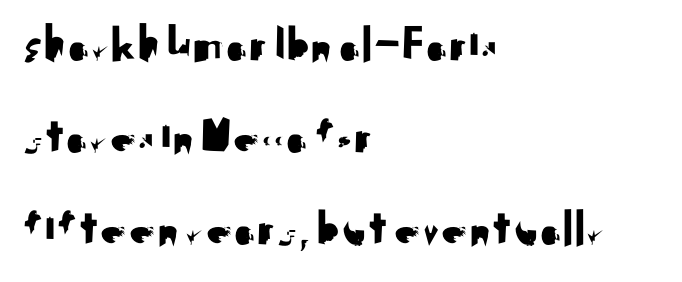
The image shows 52 px sans-serif type, upright; set left-aligned, line spacing 1.77x, normal letter spacing, not underlined; medium stroke contrast and a small x-height.
